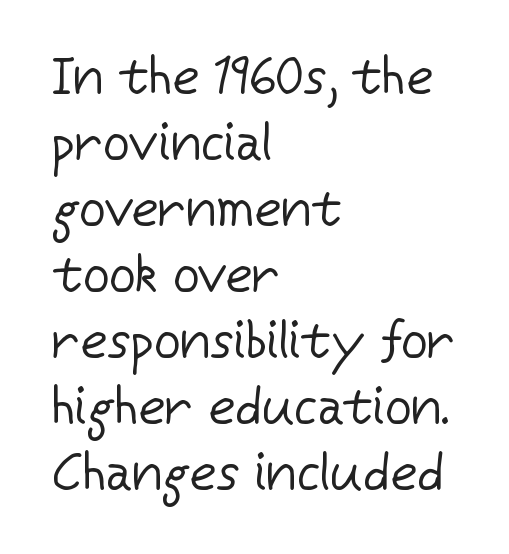
{"serif": "no", "italic": "no", "bold": "no", "weight": "regular", "width": "normal", "stroke_contrast": "low", "x_height": "medium", "monospaced": "no", "underline": "no", "align": "left", "line_spacing": "normal", "line_spacing_ratio": 1.27, "letter_spacing": "normal", "letter_spacing_em": 0.0, "glyph_px": 52}
